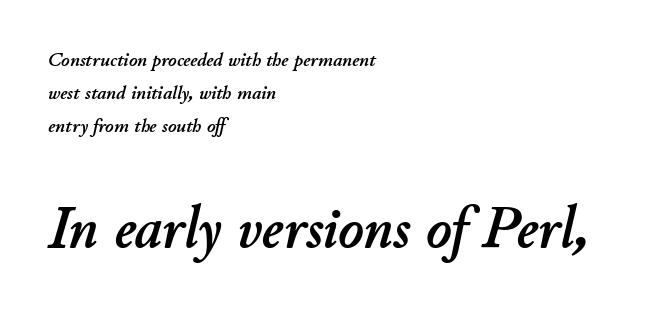
The image shows 60 px text type, italic (leaning right); set left-aligned, normal line spacing (1.65x), normal letter spacing, not underlined; the second (bottom) block is 3.0x larger; low stroke contrast and a small x-height.
